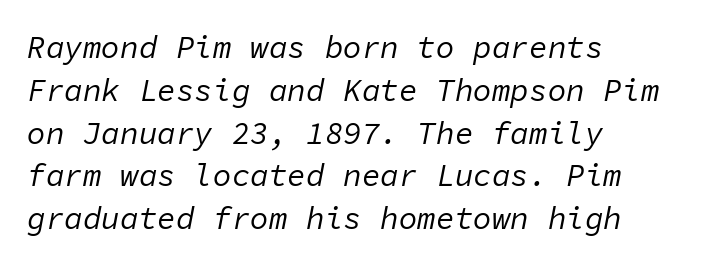
{"italic": "yes", "lean": "right", "slant_degrees": 11, "bold": "no", "weight": "regular", "width": "normal", "stroke_contrast": "low", "x_height": "medium", "monospaced": "yes", "underline": "no", "align": "left", "line_spacing": "normal", "line_spacing_ratio": 1.38, "letter_spacing": "normal", "letter_spacing_em": 0.0, "glyph_px": 31}
